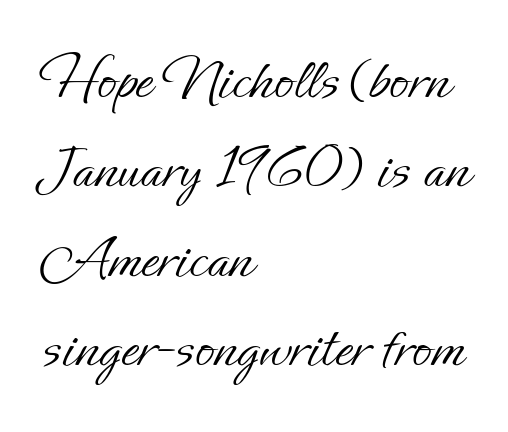
The image shows 63 px light type; set left-aligned, normal line spacing (1.42x), normal letter spacing, not underlined; low stroke contrast and a small x-height.
